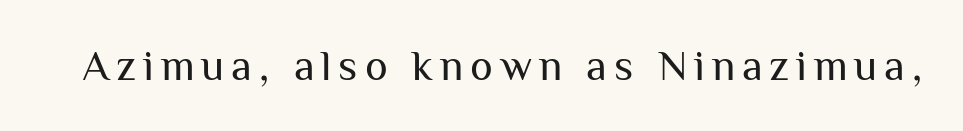
Q: Is the text bold? A: No.
Q: Is the text italic (slanted)? A: No, it is upright.
Q: Is the typeface a serif or a sans-serif typeface? A: Sans-serif.
Q: Is the text underlined? A: No.
Q: Width (condensed, normal, or wide)? A: Normal.
Q: Stroke contrast? A: Medium.
Q: x-height? A: Medium.
Q: Monospaced? A: No.
